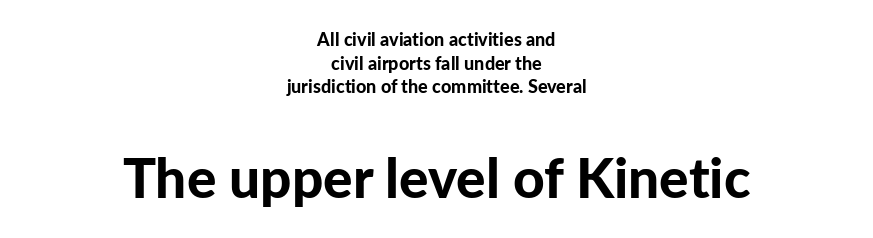
{"serif": "no", "italic": "no", "bold": "yes", "weight": "bold", "width": "normal", "stroke_contrast": "low", "x_height": "medium", "monospaced": "no", "underline": "no", "align": "center", "line_spacing": "normal", "line_spacing_ratio": 1.31, "letter_spacing": "normal", "letter_spacing_em": 0.0, "larger_block": "second", "size_ratio": 3.06, "glyph_px": 55}
